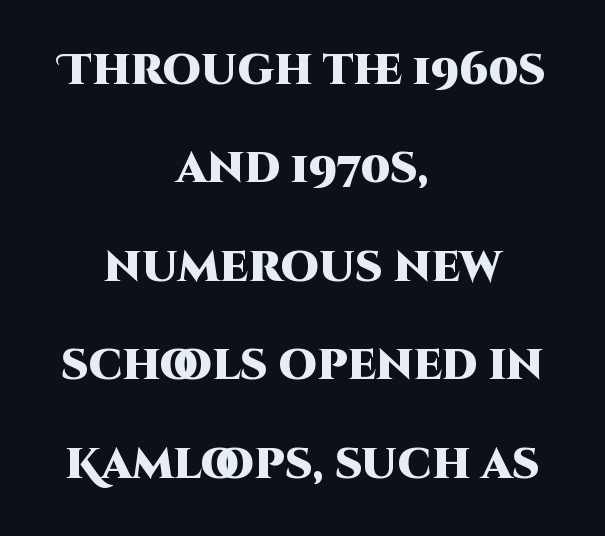
Honestly, the rows look like they've been pulled way apart. A clean baseline with only descenders dipping below it. This rendering leaves character spacing at its baseline value. Typographic density is high because the face is bold.
